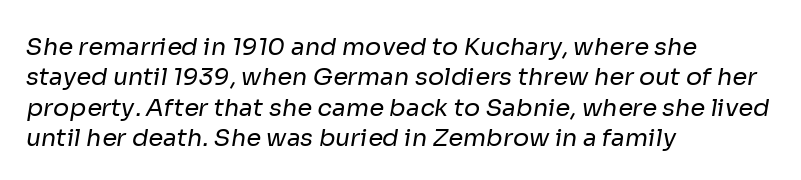
The image shows 24 px text type; set left-aligned, normal line spacing (1.27x), normal letter spacing, not underlined.
